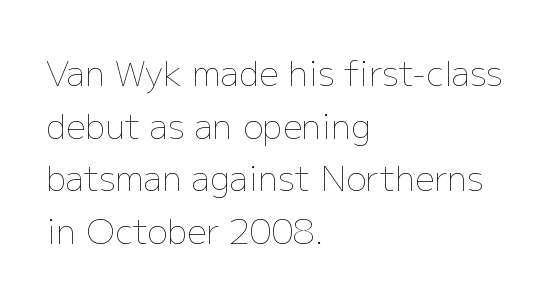
This sample is left-justified, so line endings fall wherever the words run out. Every stem runs plumb, perpendicular to the baseline. Think standard paragraph weight, or any step lighter than that. Proportional: the letters do not fall into vertical columns. In terms of letterspacing, this is plain default setting. Vertically, the passage feels balanced, rows spaced as you'd expect.
